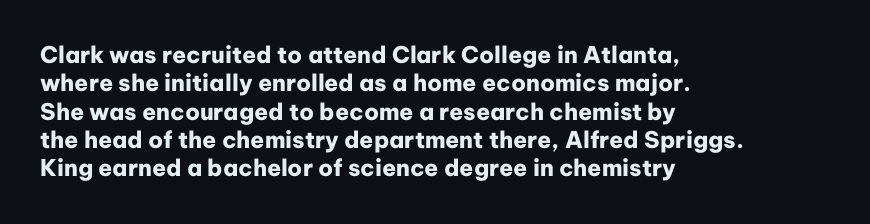
{"italic": "no", "bold": "yes", "underline": "no", "align": "left", "line_spacing_ratio": 1.23, "letter_spacing": "normal", "letter_spacing_em": 0.0, "glyph_px": 23}
